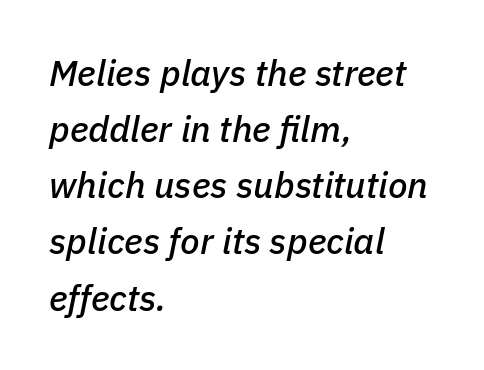
{"italic": "yes", "lean": "right", "slant_degrees": 11, "width": "normal", "stroke_contrast": "low", "x_height": "medium", "monospaced": "no", "underline": "no", "align": "left", "line_spacing": "normal", "line_spacing_ratio": 1.56, "letter_spacing": "normal", "letter_spacing_em": 0.0, "glyph_px": 36}
